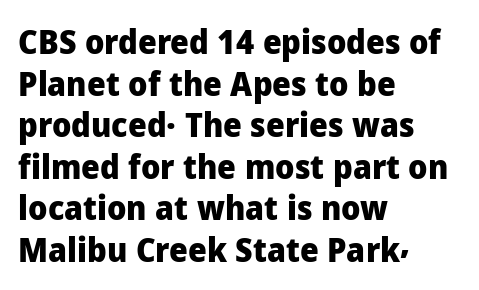
The image shows 33 px heavy sans-serif type, upright; set left-aligned, normal line spacing (1.26x), normal letter spacing, not underlined; low stroke contrast and a medium x-height.
